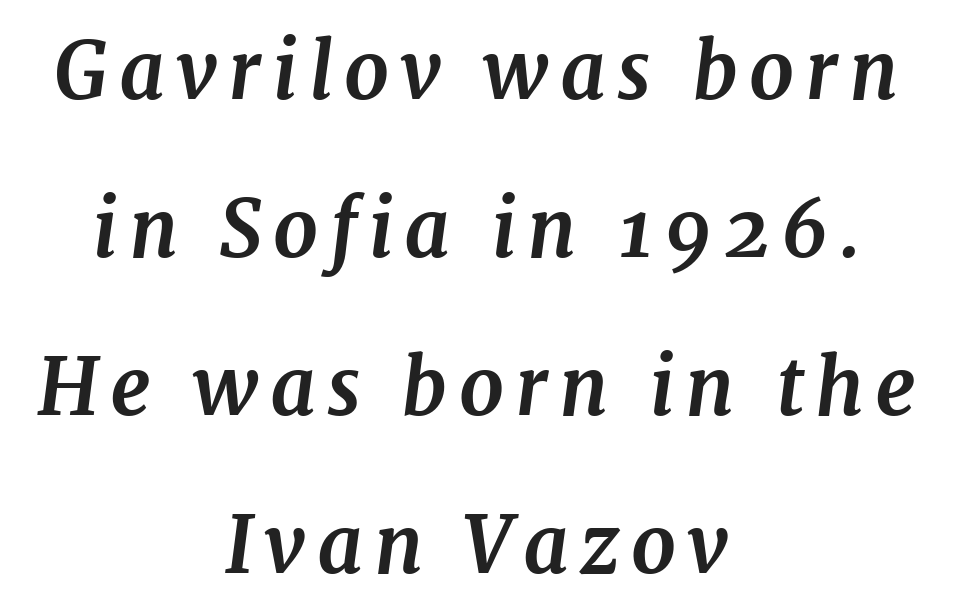
{"serif": "yes", "italic": "yes", "lean": "right", "slant_degrees": 7, "bold": "yes", "weight": "bold", "width": "normal", "stroke_contrast": "medium", "x_height": "medium", "monospaced": "no", "underline": "no", "align": "center", "line_spacing": "loose", "line_spacing_ratio": 2.0, "glyph_px": 79}
